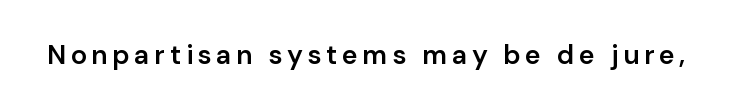
The image shows 27 px text type, upright; set not underlined.
